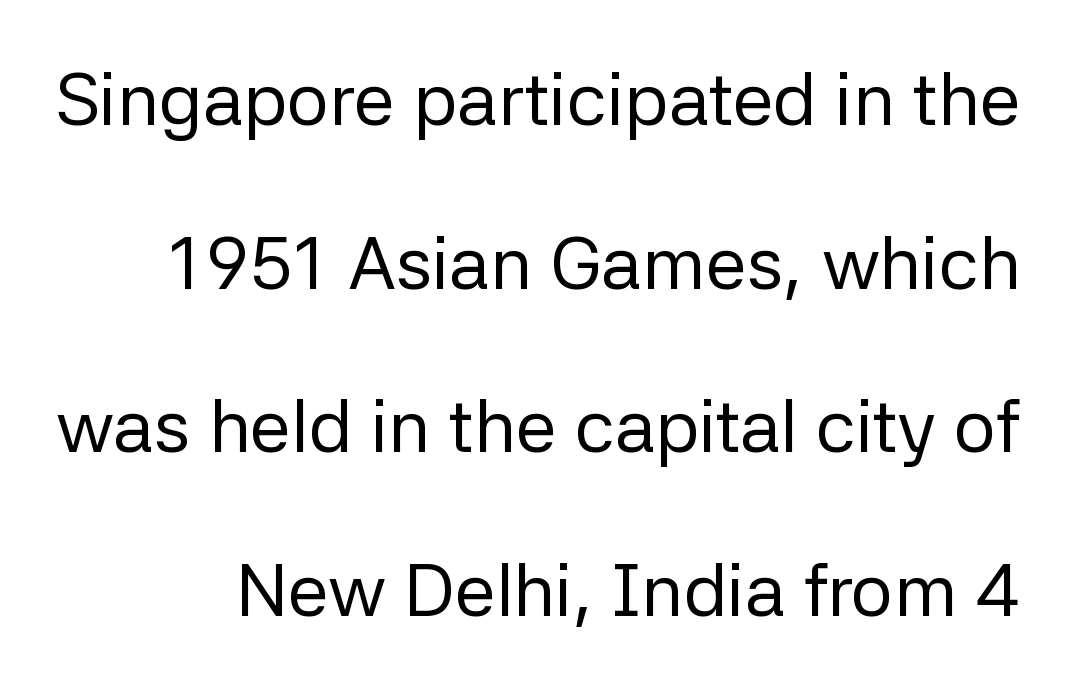
{"serif": "no", "italic": "no", "bold": "no", "weight": "regular", "width": "normal", "stroke_contrast": "low", "x_height": "medium", "monospaced": "no", "underline": "no", "line_spacing": "loose", "line_spacing_ratio": 2.21, "letter_spacing": "normal", "letter_spacing_em": 0.0, "glyph_px": 74}
